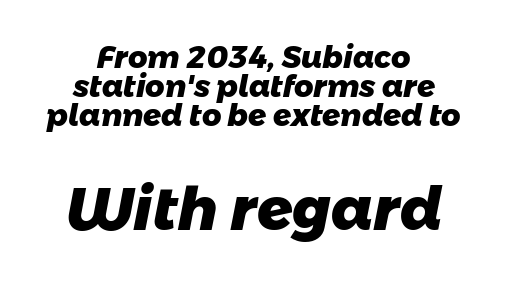
Q: Is the text bold? A: Yes.
Q: Is the typeface a serif or a sans-serif typeface? A: Sans-serif.
Q: Is the text underlined? A: No.
Q: How is the paragraph aligned? A: Centered.
Q: Is the spacing between letters normal or unusually wide? A: Normal.
Q: Is the spacing between lines tight, normal or loose? A: Tight.
Q: Which block of text is set in a larger size, the first (top) or the second (bottom)? A: The second (bottom) one.
Q: Width (condensed, normal, or wide)? A: Normal.
Q: Stroke contrast? A: Low.
Q: x-height? A: Medium.
Q: Monospaced? A: No.
